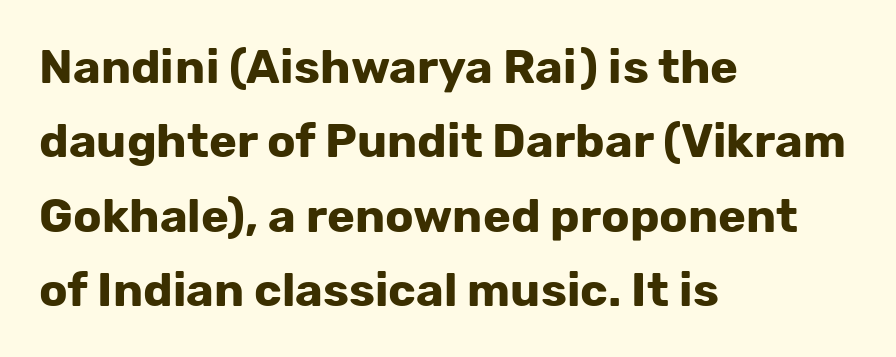
{"serif": "no", "italic": "no", "bold": "yes", "weight": "bold", "width": "normal", "stroke_contrast": "low", "x_height": "medium", "monospaced": "no", "underline": "no", "align": "left", "line_spacing": "normal", "line_spacing_ratio": 1.58, "letter_spacing": "normal", "letter_spacing_em": 0.0, "glyph_px": 47}
